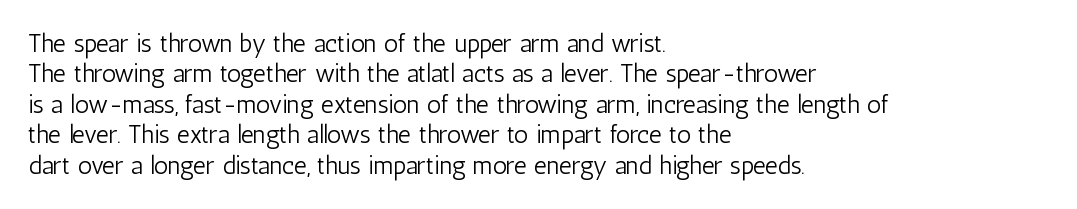
{"italic": "no", "bold": "no", "underline": "no", "align": "left", "line_spacing_ratio": 1.22, "letter_spacing": "normal", "letter_spacing_em": 0.0, "glyph_px": 25}
